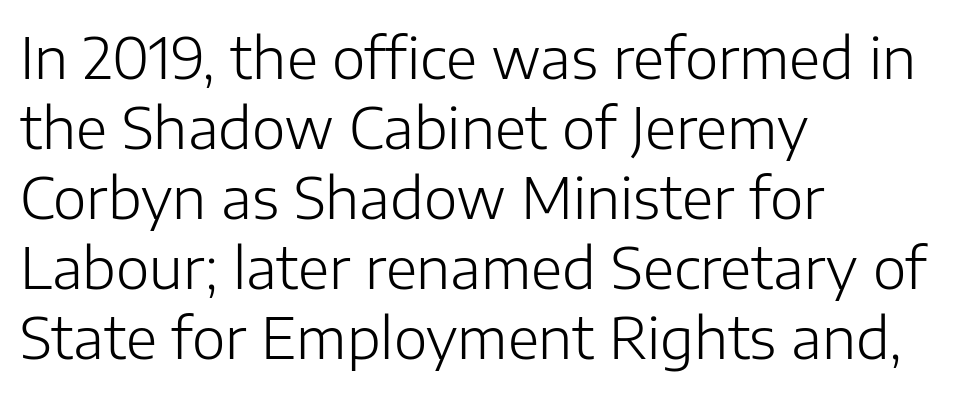
Q: Is the text bold? A: No.
Q: Is the text italic (slanted)? A: No, it is upright.
Q: Is the typeface a serif or a sans-serif typeface? A: Sans-serif.
Q: Is the text underlined? A: No.
Q: How is the paragraph aligned? A: Left-aligned.
Q: Is the spacing between letters normal or unusually wide? A: Normal.
Q: Width (condensed, normal, or wide)? A: Normal.
Q: Stroke contrast? A: Low.
Q: x-height? A: Medium.
Q: Monospaced? A: No.
